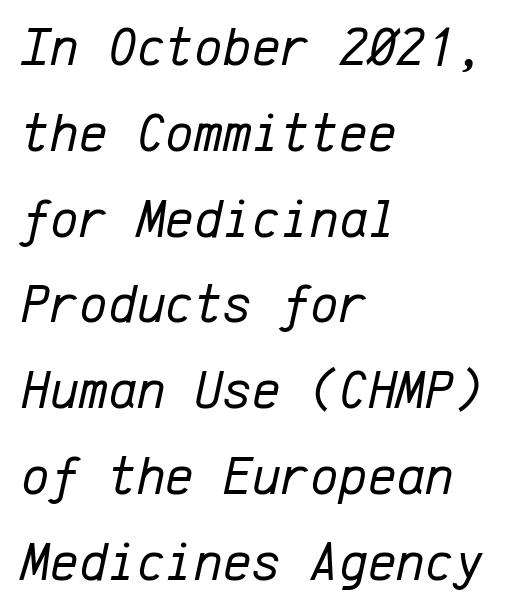
{"italic": "yes", "lean": "right", "slant_degrees": 12, "bold": "no", "weight": "regular", "width": "normal", "stroke_contrast": "low", "x_height": "medium", "monospaced": "yes", "underline": "no", "align": "left", "line_spacing": "normal", "line_spacing_ratio": 1.56, "letter_spacing": "normal", "letter_spacing_em": 0.0, "glyph_px": 55}
